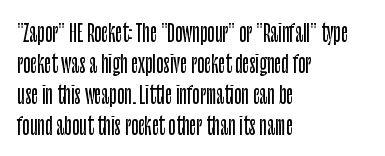
The image shows 24 px text type, upright; set left-aligned, normal line spacing (1.29x), normal letter spacing, not underlined.
